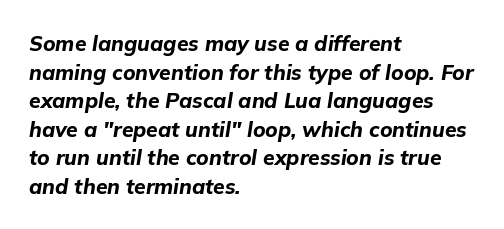
Q: Is the text bold? A: Yes.
Q: Is the text italic (slanted)? A: Yes, it leans right by about 9 degrees.
Q: Is the text underlined? A: No.
Q: How is the paragraph aligned? A: Left-aligned.
Q: Is the spacing between letters normal or unusually wide? A: Normal.
Q: Is the spacing between lines tight, normal or loose? A: Normal.
